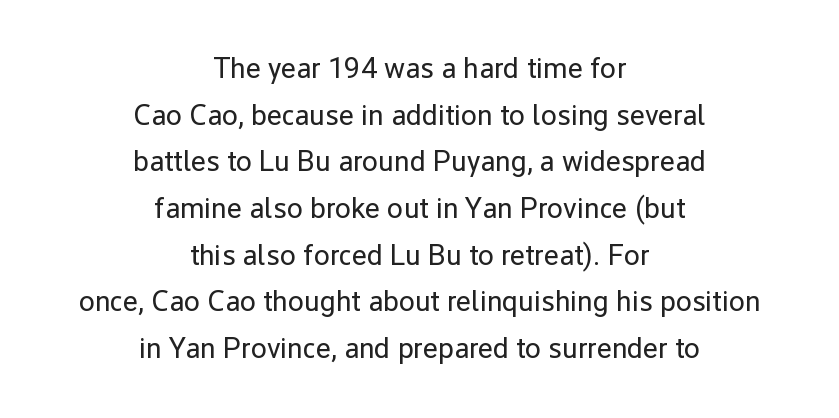
{"serif": "no", "italic": "no", "bold": "no", "weight": "regular", "width": "normal", "stroke_contrast": "low", "x_height": "medium", "monospaced": "no", "underline": "no", "align": "center", "line_spacing": "normal", "line_spacing_ratio": 1.61, "letter_spacing": "normal", "letter_spacing_em": 0.0, "glyph_px": 29}
